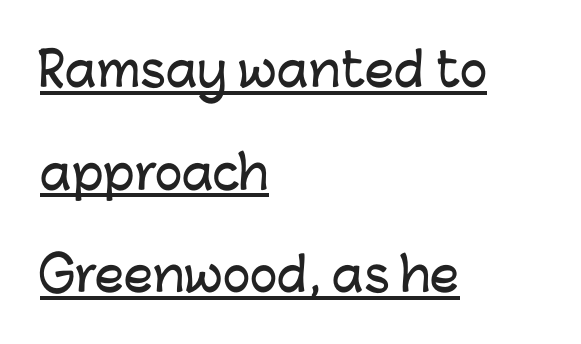
A typesetter would call this proportional, since set widths differ per character. I'd call this a sans setting — the letters go barefoot. A typesetter would call this zero additional tracking. Each new line begins a long way beneath the previous one.
